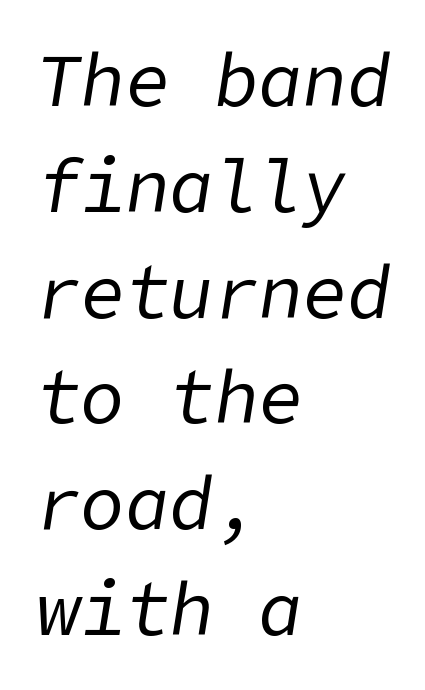
{"italic": "yes", "lean": "right", "slant_degrees": 9, "bold": "no", "weight": "regular", "width": "normal", "stroke_contrast": "low", "x_height": "medium", "underline": "no", "align": "left", "line_spacing": "normal", "line_spacing_ratio": 1.43, "letter_spacing": "normal", "letter_spacing_em": 0.0, "glyph_px": 74}
